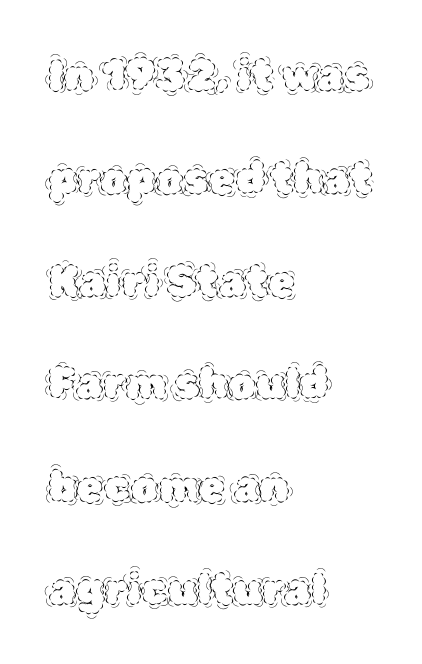
The image shows 43 px thin type, upright; set left-aligned, loose line spacing (2.39x), normal letter spacing, not underlined; a large x-height.
